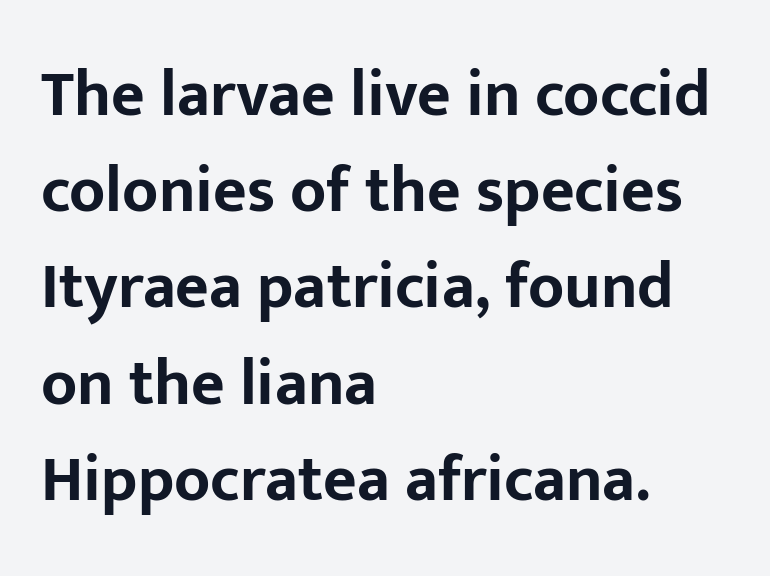
{"serif": "no", "italic": "no", "bold": "yes", "weight": "bold", "width": "normal", "stroke_contrast": "low", "x_height": "medium", "monospaced": "no", "underline": "no", "align": "left", "line_spacing": "normal", "line_spacing_ratio": 1.48, "letter_spacing": "normal", "letter_spacing_em": 0.0, "glyph_px": 65}
